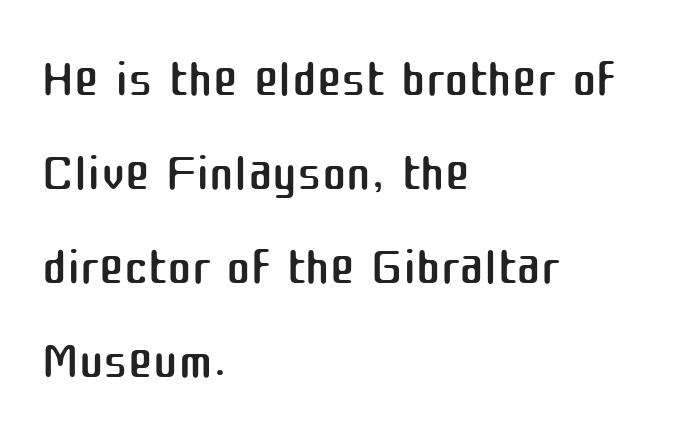
Q: Is the text bold? A: No.
Q: Is the text italic (slanted)? A: No, it is upright.
Q: Is the typeface a serif or a sans-serif typeface? A: Sans-serif.
Q: Is the text underlined? A: No.
Q: How is the paragraph aligned? A: Left-aligned.
Q: Is the spacing between letters normal or unusually wide? A: Normal.
Q: Is the spacing between lines tight, normal or loose? A: Normal.
Q: Width (condensed, normal, or wide)? A: Normal.
Q: Stroke contrast? A: Medium.
Q: x-height? A: Medium.
Q: Monospaced? A: No.
